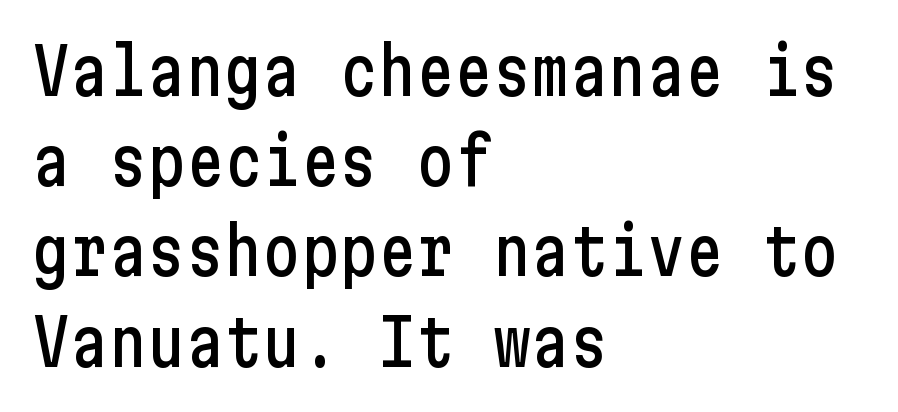
{"serif": "no", "italic": "no", "width": "condensed", "stroke_contrast": "low", "x_height": "medium", "underline": "no", "align": "left", "line_spacing": "normal", "line_spacing_ratio": 1.41, "letter_spacing": "normal", "letter_spacing_em": 0.0, "glyph_px": 64}
